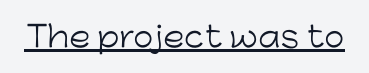
Q: Is the text bold? A: No.
Q: Is the text italic (slanted)? A: No, it is upright.
Q: Is the typeface a serif or a sans-serif typeface? A: Sans-serif.
Q: Is the text underlined? A: Yes.
Q: Is the spacing between letters normal or unusually wide? A: Normal.
Q: Width (condensed, normal, or wide)? A: Normal.
Q: Stroke contrast? A: Low.
Q: x-height? A: Medium.
Q: Monospaced? A: No.
